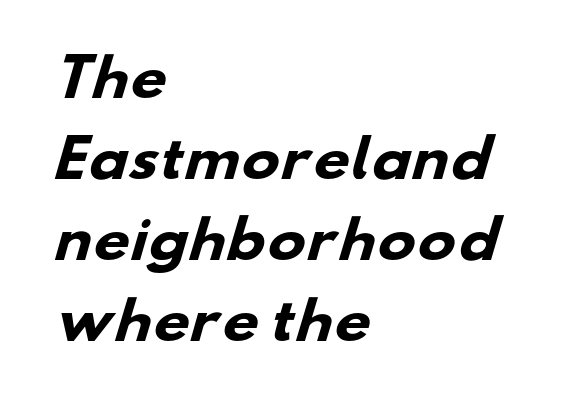
The image shows 51 px heavy, wide sans-serif type; set left-aligned, normal line spacing (1.59x), normal letter spacing, not underlined; low stroke contrast and a small x-height.
